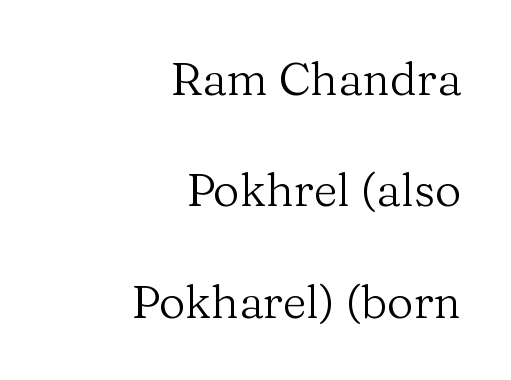
{"serif": "yes", "italic": "no", "bold": "no", "weight": "regular", "width": "normal", "stroke_contrast": "medium", "x_height": "medium", "monospaced": "no", "underline": "no", "align": "right", "line_spacing": "loose", "line_spacing_ratio": 2.42, "letter_spacing": "normal", "letter_spacing_em": 0.0, "glyph_px": 46}
